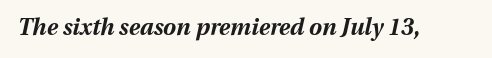
The image shows 23 px bold type, italic (leaning right); set normal letter spacing, not underlined.
